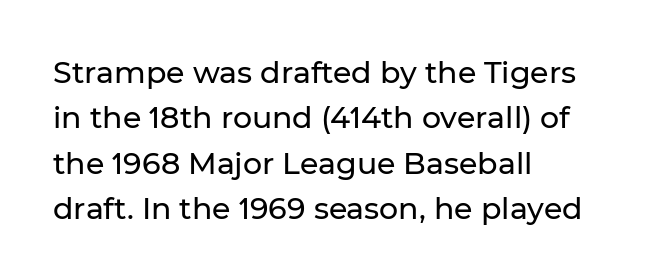
The image shows 30 px sans-serif type, upright; set left-aligned, normal line spacing (1.51x), normal letter spacing, not underlined; low stroke contrast and a medium x-height.
